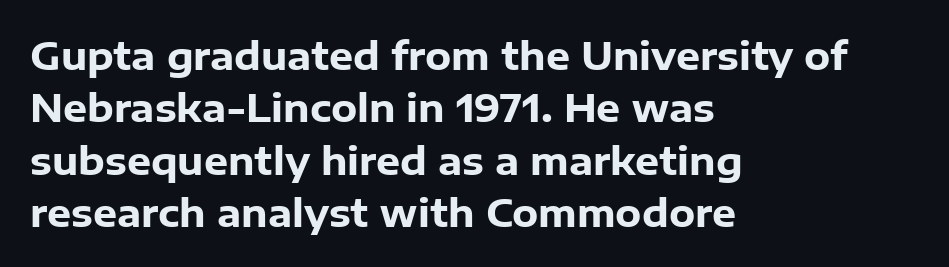
Letterform terminals end flat and unadorned throughout the passage. Here the designer chose a conventional face with non-uniform glyph widths. Casual observation: everything's shoved over to the left. The passage shown stacks its lines at a standard gap.
